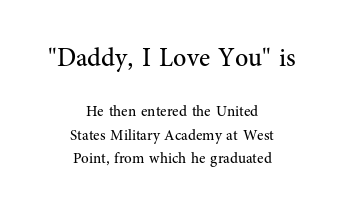
You get the large type first, then a drop to smaller type. The lines in this sample share a center point and differ in where they start and stop. Is the letter spacing exaggerated? No — it looks like the ordinary default. A typesetter would call this leading conventional body-copy spacing. Stroke thickness stays within the range of a standard reading face or lighter.
